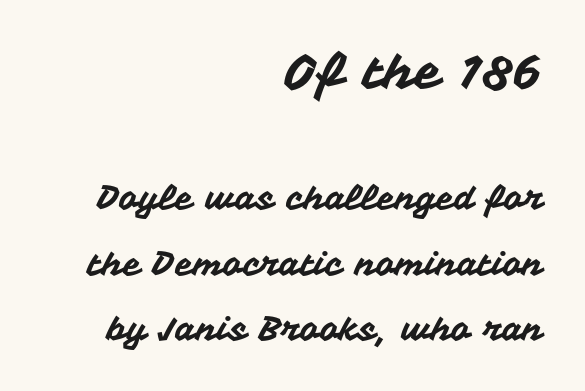
The image shows 49 px sans-serif type; set right-aligned, loose line spacing (1.98x), normal letter spacing, not underlined; the first (top) block is 1.48x larger; medium stroke contrast and a medium x-height.
